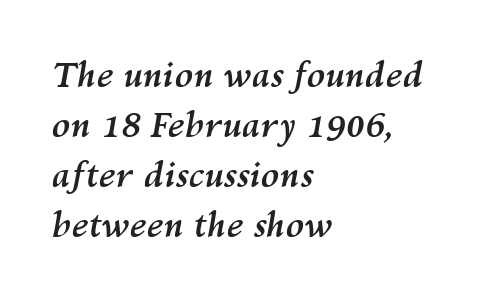
The image shows 34 px semibold type, italic (leaning right); set left-aligned, normal line spacing (1.47x), normal letter spacing, not underlined; medium stroke contrast and a medium x-height.
